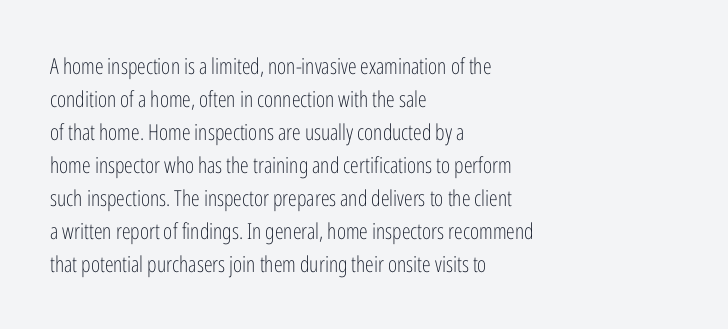
In terms of leading, this rendering sits right in the middle. Quick note: not italic, upright. Stems here are at most as thick as an everyday book face. Letter spacing: default.
